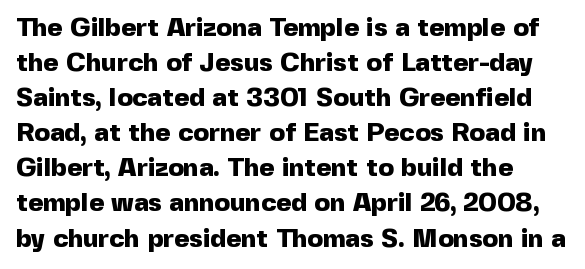
Q: Is the text bold? A: Yes.
Q: Is the text italic (slanted)? A: No, it is upright.
Q: Is the text underlined? A: No.
Q: How is the paragraph aligned? A: Left-aligned.
Q: Is the spacing between letters normal or unusually wide? A: Normal.
Q: Is the spacing between lines tight, normal or loose? A: Normal.
